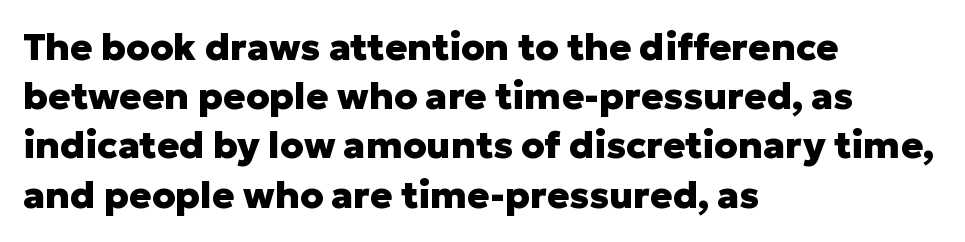
{"serif": "no", "italic": "no", "bold": "yes", "weight": "heavy", "width": "normal", "stroke_contrast": "low", "x_height": "medium", "monospaced": "no", "underline": "no", "align": "left", "line_spacing": "normal", "line_spacing_ratio": 1.33, "letter_spacing": "normal", "letter_spacing_em": 0.0, "glyph_px": 37}
